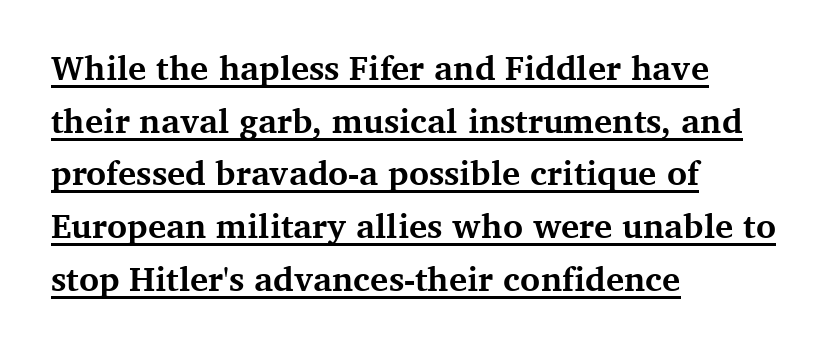
The image shows 34 px bold serif type, upright; set left-aligned, normal line spacing (1.55x), normal letter spacing, underlined; medium stroke contrast and a medium x-height.
